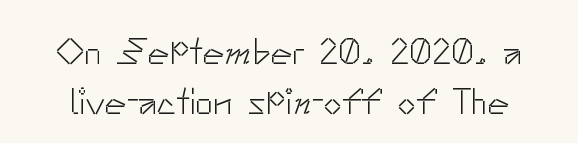
Q: Is the text bold? A: No.
Q: Is the text italic (slanted)? A: No, it is upright.
Q: Is the typeface a serif or a sans-serif typeface? A: Sans-serif.
Q: Is the text underlined? A: No.
Q: Is the spacing between letters normal or unusually wide? A: Normal.
Q: Is the spacing between lines tight, normal or loose? A: Normal.
Q: Width (condensed, normal, or wide)? A: Normal.
Q: Stroke contrast? A: Low.
Q: x-height? A: Small.
Q: Monospaced? A: No.
